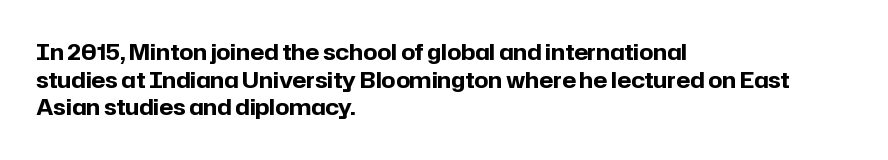
The image shows 22 px bold type, upright; set left-aligned, normal line spacing (1.26x), normal letter spacing, not underlined.
